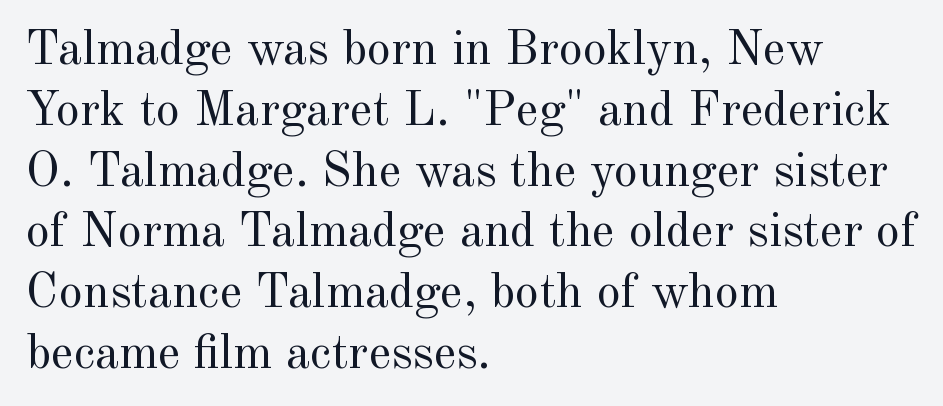
The image shows 49 px regular-weight serif type, upright; set left-aligned, line spacing 1.24x, normal letter spacing, not underlined; a small x-height.
